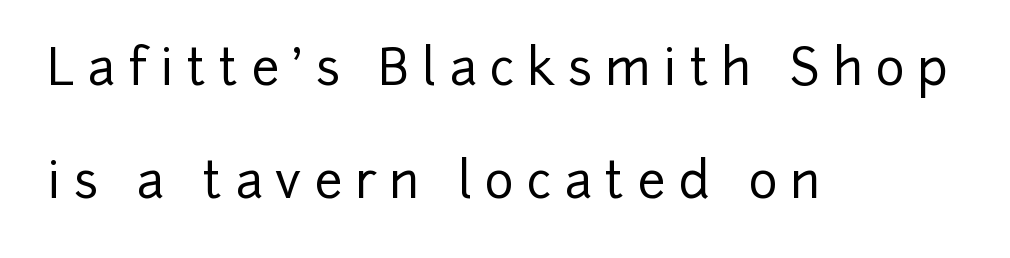
Q: Is the text italic (slanted)? A: No, it is upright.
Q: Is the typeface a serif or a sans-serif typeface? A: Sans-serif.
Q: Is the text underlined? A: No.
Q: How is the paragraph aligned? A: Left-aligned.
Q: Is the spacing between letters normal or unusually wide? A: Unusually wide.
Q: Is the spacing between lines tight, normal or loose? A: Loose.
Q: Width (condensed, normal, or wide)? A: Normal.
Q: Stroke contrast? A: Low.
Q: x-height? A: Medium.
Q: Monospaced? A: No.
